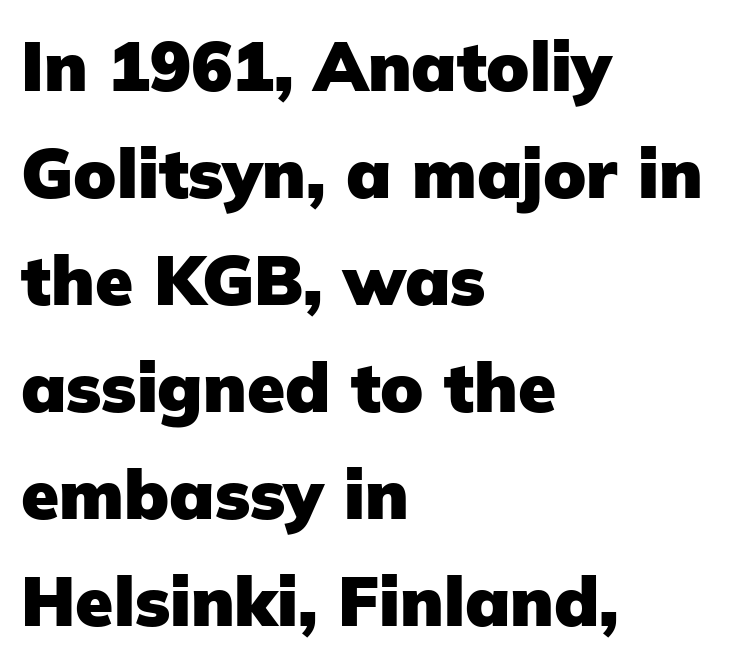
Vertically, the passage feels balanced, rows spaced as you'd expect. Just letters on the line, the space beneath them empty. Short note: letters normally spaced. These lines are rendered in a variable-pitch font. In terms of letterform style, serifs are entirely absent. Notice how the passage keeps a crisp vertical edge on the left only.
